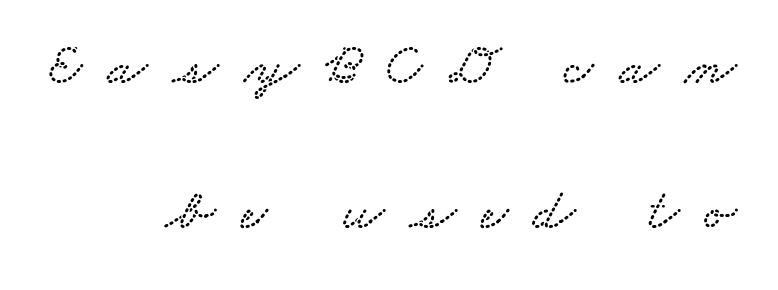
The rendering shows small feet on the letterforms — a serif design. Looks like regular typesetting: each glyph gets only the width it needs. Display-style spreading of the glyphs; the letterfit is very open. Underlining? Definitely not there. The leading is generous, giving the passage an open texture.
